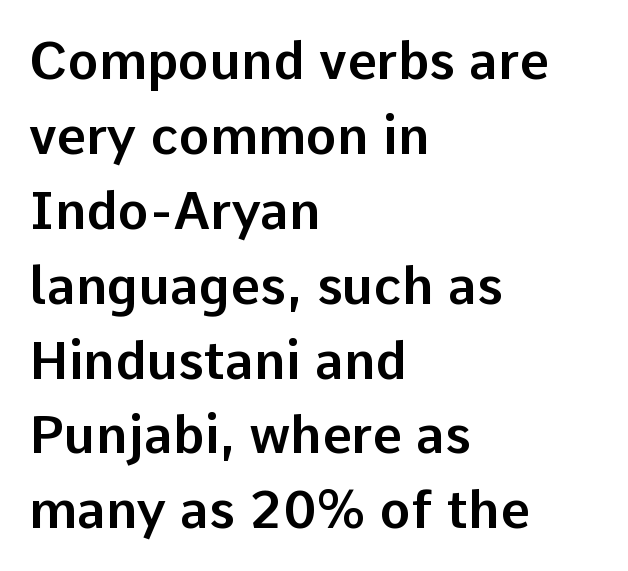
The image shows 52 px sans-serif type, upright; set left-aligned, normal line spacing (1.44x), normal letter spacing, not underlined; low stroke contrast and a medium x-height.
